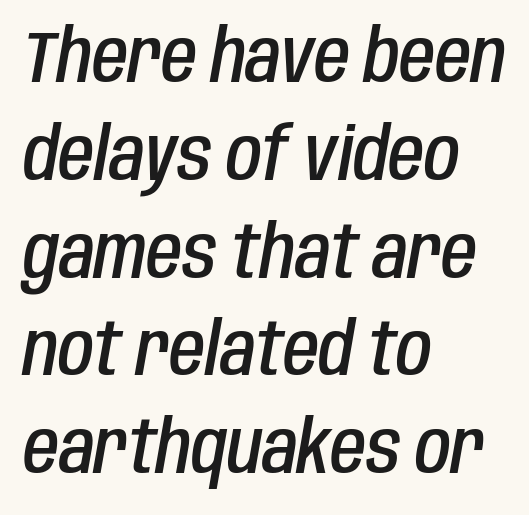
{"italic": "yes", "lean": "right", "slant_degrees": 10, "bold": "semi", "weight": "semibold", "width": "condensed", "stroke_contrast": "low", "x_height": "large", "monospaced": "no", "underline": "no", "align": "left", "line_spacing": "normal", "line_spacing_ratio": 1.34, "letter_spacing": "normal", "letter_spacing_em": 0.0, "glyph_px": 73}
